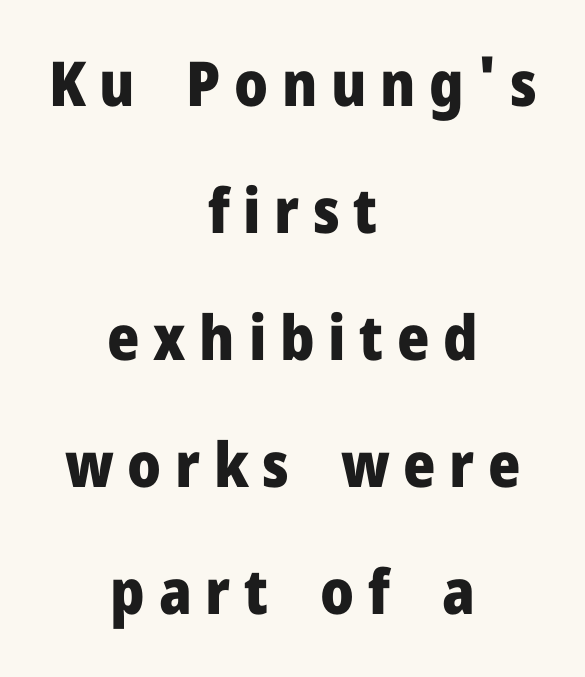
Q: Is the text bold? A: Yes.
Q: Is the text italic (slanted)? A: No, it is upright.
Q: Is the typeface a serif or a sans-serif typeface? A: Sans-serif.
Q: Is the text underlined? A: No.
Q: How is the paragraph aligned? A: Centered.
Q: Is the spacing between letters normal or unusually wide? A: Unusually wide.
Q: Is the spacing between lines tight, normal or loose? A: Loose.
Q: Width (condensed, normal, or wide)? A: Normal.
Q: Stroke contrast? A: Low.
Q: x-height? A: Medium.
Q: Monospaced? A: No.
